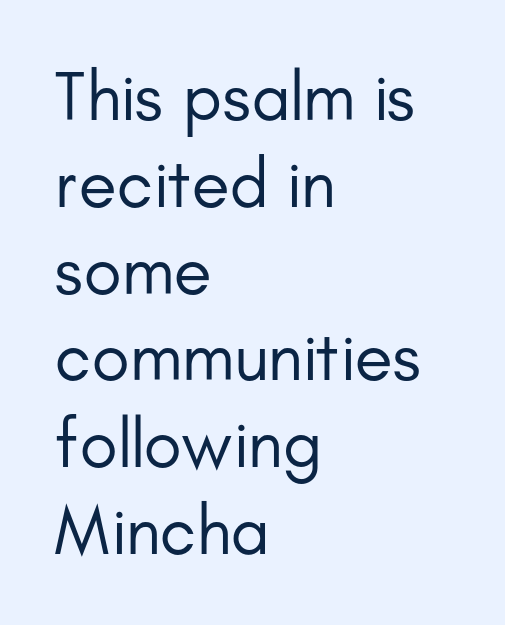
Looks like regular typesetting: each glyph gets only the width it needs. The font's upright variant was chosen for this text. Check where the strokes stop: nothing finishes them off — pure sans. Alignment: flush left. The space directly below the letters is spotless.
